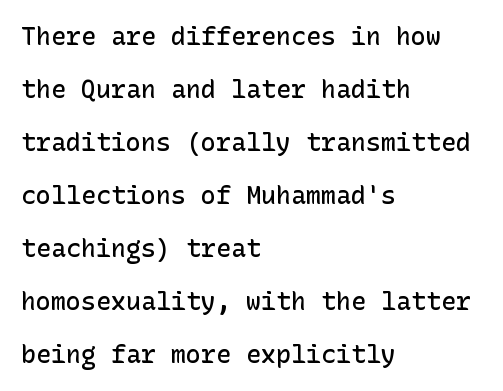
Underline: absent. The rendering uses a large line-height, opening up the rows. No extra tracking has been applied to these lines. As a designer I'd log this as weight 600, semibold. The letters stand straight up with perfectly vertical stems.
